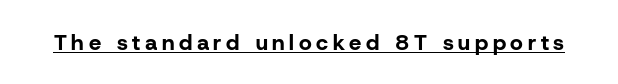
{"italic": "no", "bold": "yes", "underline": "yes", "letter_spacing": "wide", "letter_spacing_em": 0.21, "glyph_px": 22}
